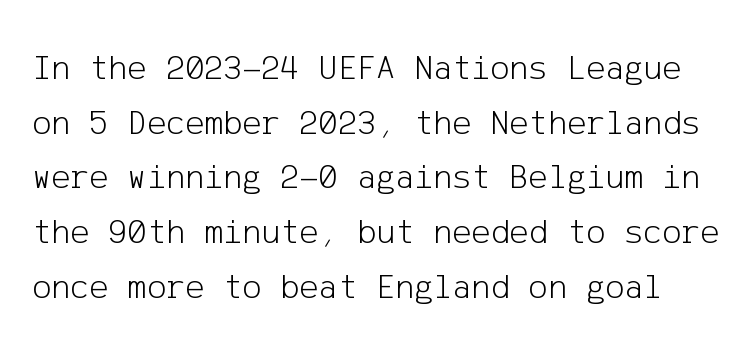
Q: Is the text bold? A: No.
Q: Is the text italic (slanted)? A: No, it is upright.
Q: Is the typeface a serif or a sans-serif typeface? A: Sans-serif.
Q: Is the text underlined? A: No.
Q: Is the spacing between letters normal or unusually wide? A: Normal.
Q: Is the spacing between lines tight, normal or loose? A: Normal.
Q: Width (condensed, normal, or wide)? A: Normal.
Q: Stroke contrast? A: Low.
Q: x-height? A: Medium.
